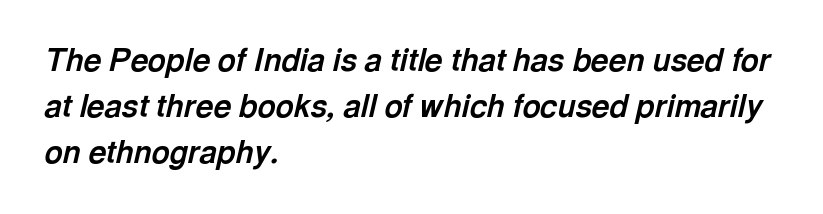
The image shows 31 px bold type, italic (leaning right); set left-aligned, normal line spacing (1.49x), normal letter spacing, not underlined; a medium x-height.
